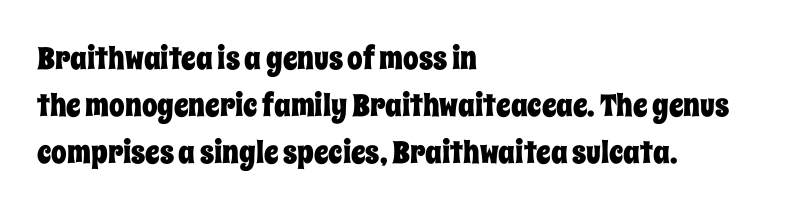
The image shows 31 px condensed type, upright; set left-aligned, normal line spacing (1.52x), normal letter spacing, not underlined; low stroke contrast and a large x-height.
